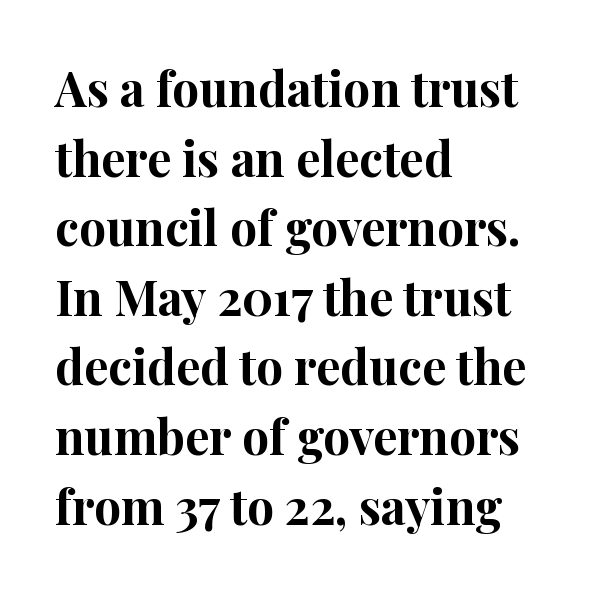
The image shows 48 px bold serif type, upright; set left-aligned, normal line spacing (1.45x), normal letter spacing, not underlined; high stroke contrast and a medium x-height.
